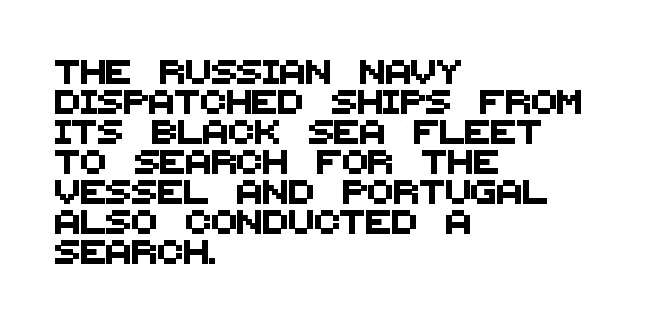
The image shows 24 px text type; set left-aligned, normal line spacing (1.25x), normal letter spacing, not underlined.
